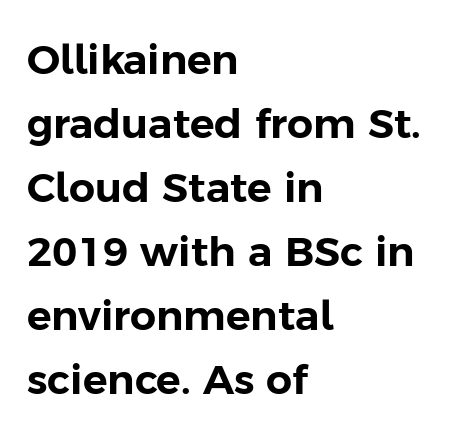
Q: Is the text italic (slanted)? A: No, it is upright.
Q: Is the typeface a serif or a sans-serif typeface? A: Sans-serif.
Q: Is the text underlined? A: No.
Q: How is the paragraph aligned? A: Left-aligned.
Q: Is the spacing between letters normal or unusually wide? A: Normal.
Q: Is the spacing between lines tight, normal or loose? A: Normal.
Q: Width (condensed, normal, or wide)? A: Normal.
Q: Stroke contrast? A: Low.
Q: x-height? A: Medium.
Q: Monospaced? A: No.
